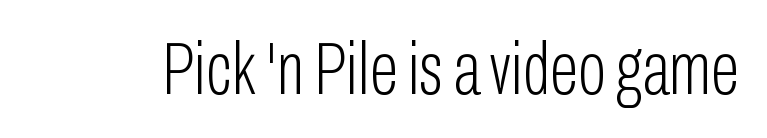
{"serif": "no", "italic": "no", "bold": "no", "weight": "light", "width": "condensed", "stroke_contrast": "low", "x_height": "medium", "monospaced": "no", "underline": "no", "letter_spacing": "normal", "letter_spacing_em": 0.0, "glyph_px": 75}
